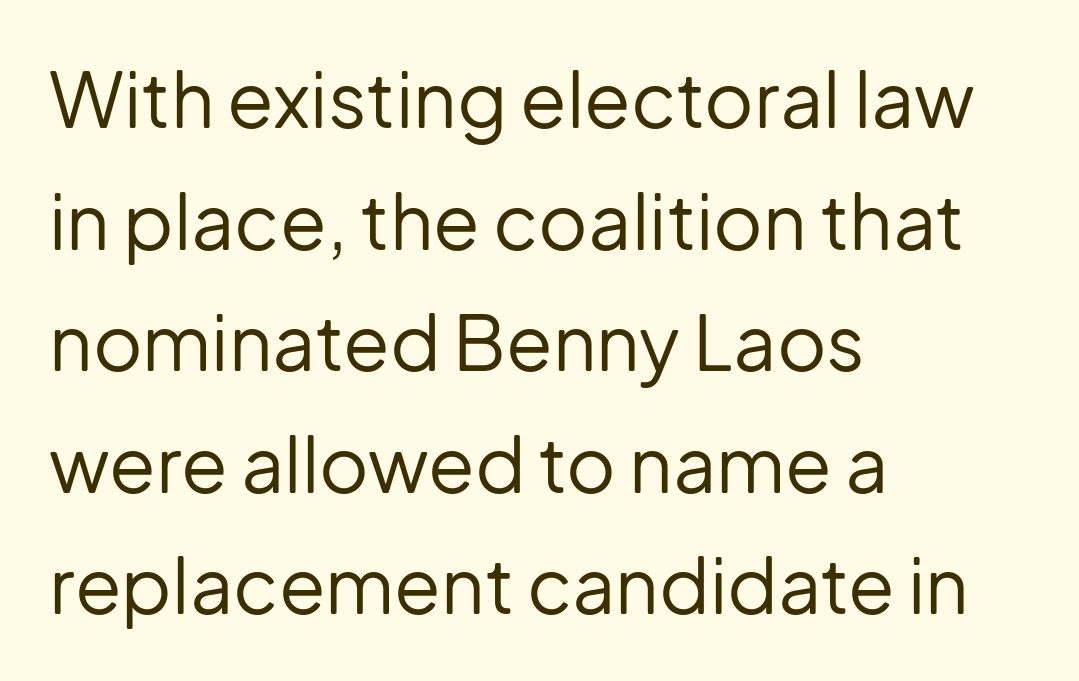
{"serif": "no", "italic": "no", "bold": "no", "weight": "regular", "width": "normal", "stroke_contrast": "low", "x_height": "medium", "monospaced": "no", "underline": "no", "align": "left", "line_spacing": "normal", "line_spacing_ratio": 1.6, "letter_spacing": "normal", "letter_spacing_em": 0.0, "glyph_px": 76}
